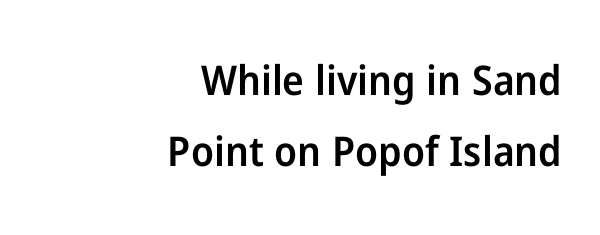
The image shows 41 px semibold sans-serif type, upright; set right-aligned, line spacing 1.73x, normal letter spacing, not underlined; low stroke contrast and a medium x-height.
